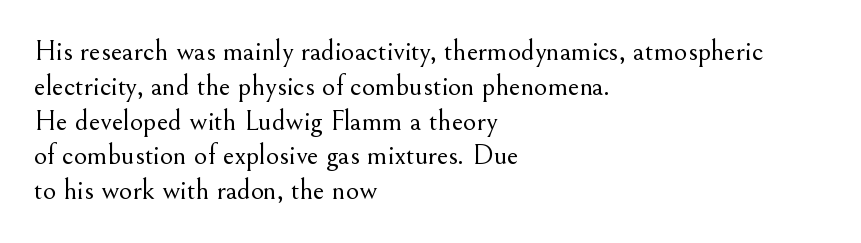
Words appear dense and cohesive because spacing is normal. The space beneath each line is pristine and unruled. To sum up the face: it has serifs. Note the varied advance widths — an 'i' is clearly narrower than an 'm'. Is the stroke heavy? The answer is a plain regular-or-lighter. Horizontally, the lines are justified to the leading edge only.
